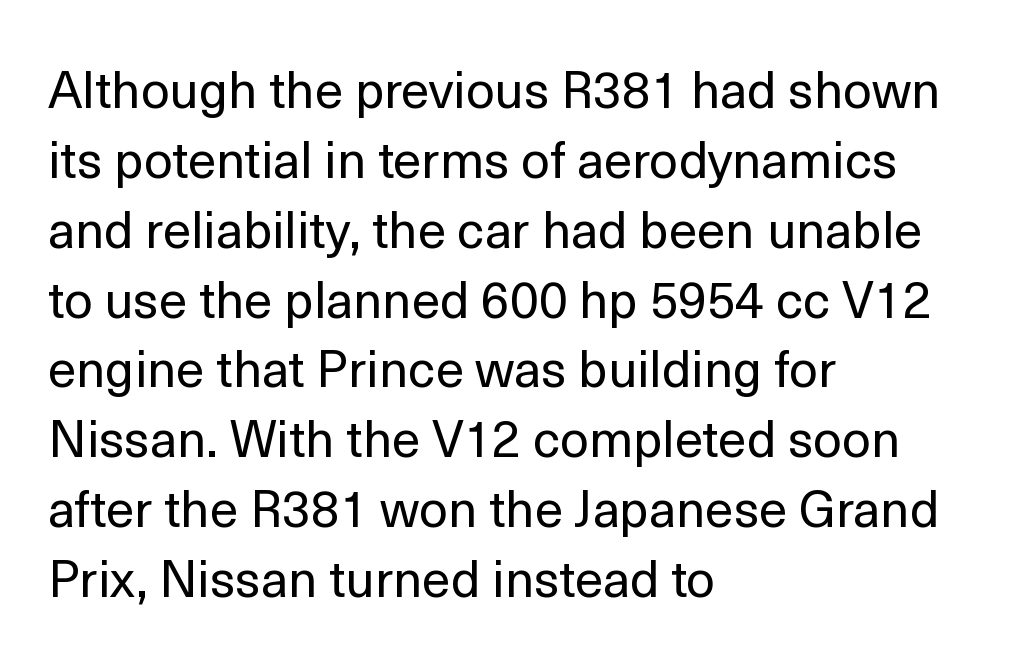
Q: Is the text bold? A: No.
Q: Is the text italic (slanted)? A: No, it is upright.
Q: Is the typeface a serif or a sans-serif typeface? A: Sans-serif.
Q: Is the text underlined? A: No.
Q: How is the paragraph aligned? A: Left-aligned.
Q: Is the spacing between letters normal or unusually wide? A: Normal.
Q: Is the spacing between lines tight, normal or loose? A: Normal.
Q: Width (condensed, normal, or wide)? A: Normal.
Q: x-height? A: Medium.
Q: Monospaced? A: No.
